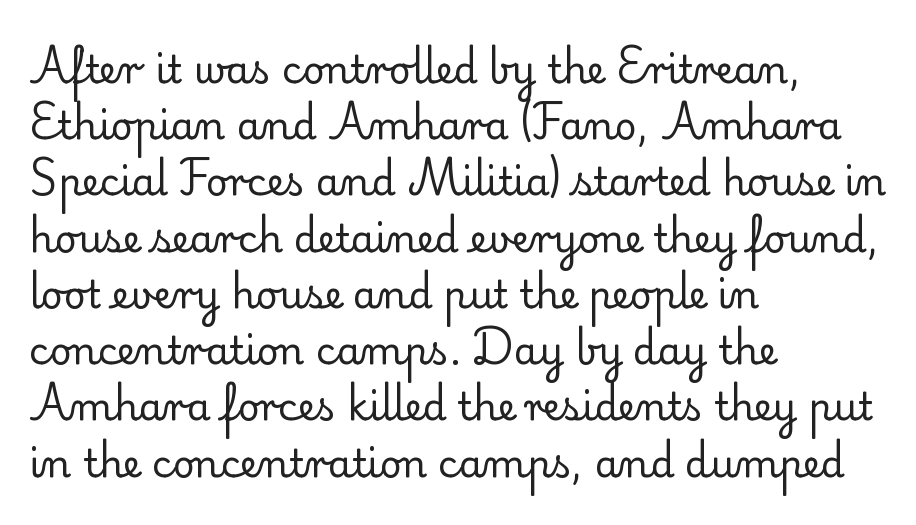
Q: Is the text bold? A: No.
Q: Is the text italic (slanted)? A: No, it is upright.
Q: Is the typeface a serif or a sans-serif typeface? A: Serif.
Q: Is the text underlined? A: No.
Q: How is the paragraph aligned? A: Left-aligned.
Q: Is the spacing between letters normal or unusually wide? A: Normal.
Q: Is the spacing between lines tight, normal or loose? A: Normal.
Q: Width (condensed, normal, or wide)? A: Normal.
Q: Stroke contrast? A: Low.
Q: x-height? A: Small.
Q: Monospaced? A: No.
